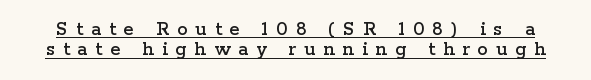
Compared with typical body copy, the letter spacing here is much looser. The font's upright variant was chosen for this text. The words here are underlined. The space between consecutive lines is stingy.
